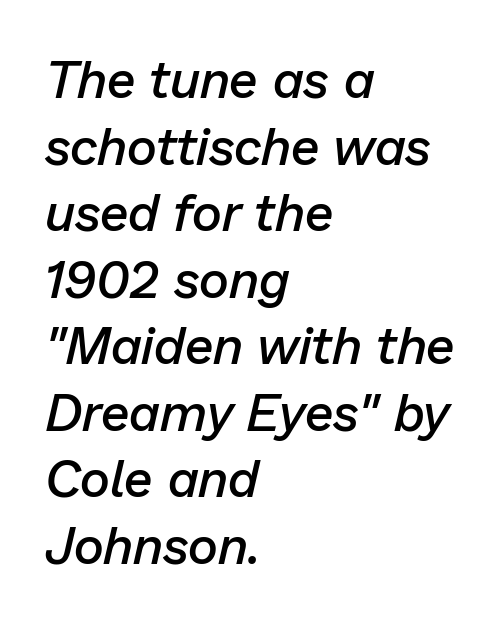
{"italic": "yes", "lean": "right", "slant_degrees": 13, "bold": "semi", "weight": "semibold", "width": "normal", "stroke_contrast": "low", "x_height": "medium", "monospaced": "no", "underline": "no", "align": "left", "line_spacing": "normal", "line_spacing_ratio": 1.28, "letter_spacing": "normal", "letter_spacing_em": 0.0, "glyph_px": 52}
